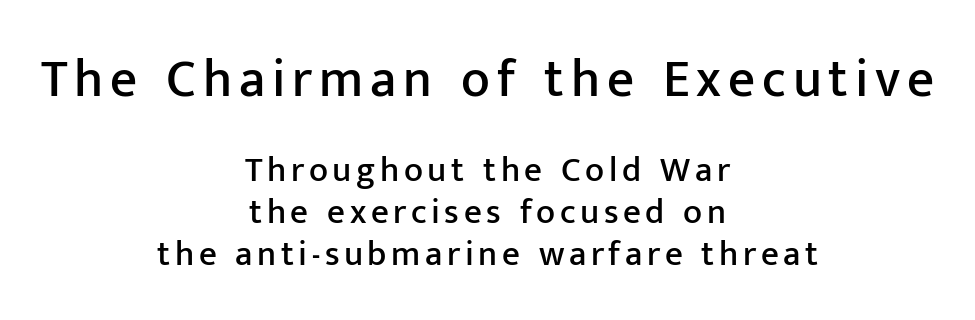
The typeface chosen for these lines omits serifs. Teacher's note: observe the equal gaps on both sides — that is centered alignment. The foot of each line stays bare and open. Type size steps down from the first block to the second.
